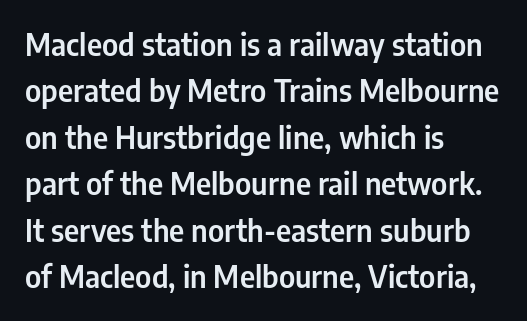
Q: Is the text italic (slanted)? A: No, it is upright.
Q: Is the typeface a serif or a sans-serif typeface? A: Sans-serif.
Q: Is the text underlined? A: No.
Q: How is the paragraph aligned? A: Left-aligned.
Q: Is the spacing between letters normal or unusually wide? A: Normal.
Q: Is the spacing between lines tight, normal or loose? A: Normal.
Q: Width (condensed, normal, or wide)? A: Condensed.
Q: Stroke contrast? A: Low.
Q: x-height? A: Medium.
Q: Monospaced? A: No.
